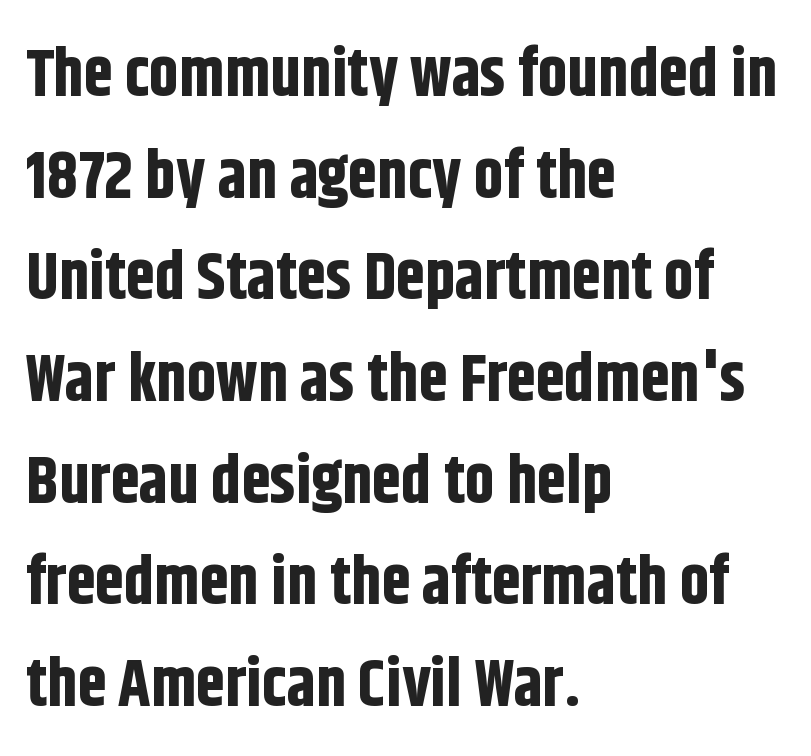
{"serif": "no", "italic": "no", "bold": "yes", "weight": "bold", "width": "condensed", "stroke_contrast": "low", "x_height": "large", "monospaced": "no", "underline": "no", "align": "left", "line_spacing": "normal", "line_spacing_ratio": 1.54, "letter_spacing": "normal", "letter_spacing_em": 0.0, "glyph_px": 66}
